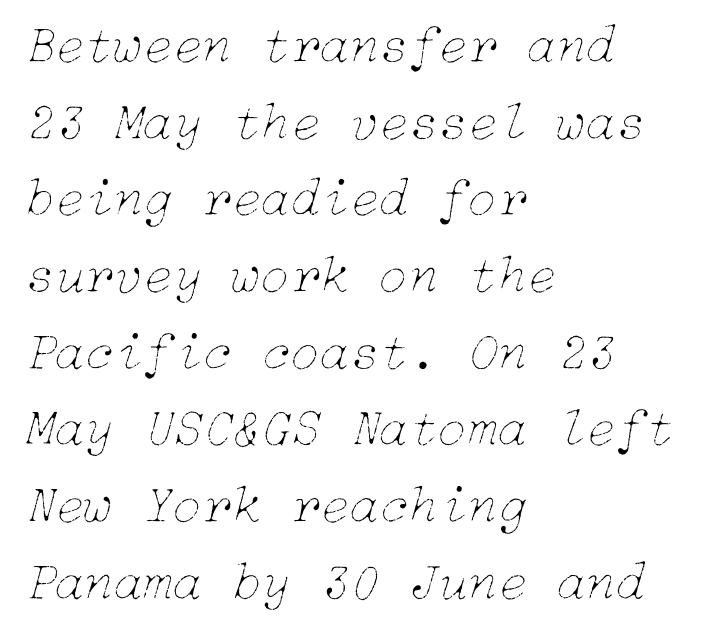
Each line starts at the same left margin while the right side varies. The letterforms sit shoulder to shoulder at normal distance. Type without underlining. The strokes carry an ordinary text weight at most.
